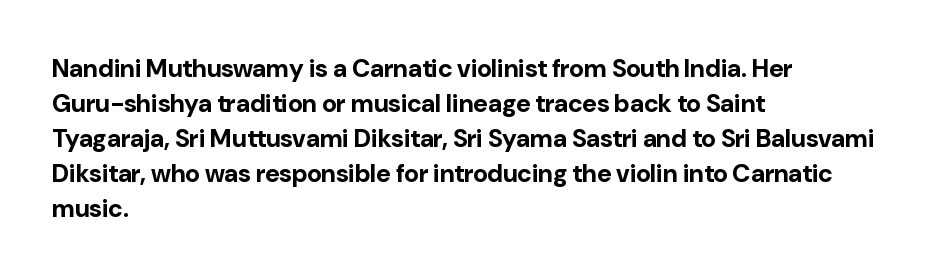
{"italic": "no", "bold": "yes", "underline": "no", "align": "left", "line_spacing": "normal", "line_spacing_ratio": 1.4, "letter_spacing": "normal", "letter_spacing_em": 0.0, "glyph_px": 25}
